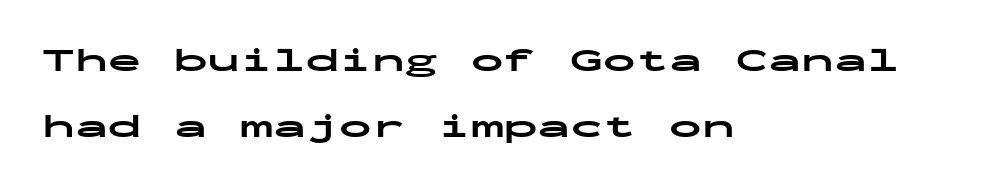
Q: Is the text bold? A: Yes.
Q: Is the text italic (slanted)? A: No, it is upright.
Q: Is the typeface a serif or a sans-serif typeface? A: Sans-serif.
Q: Is the text underlined? A: No.
Q: How is the paragraph aligned? A: Left-aligned.
Q: Is the spacing between letters normal or unusually wide? A: Normal.
Q: Is the spacing between lines tight, normal or loose? A: Loose.
Q: Width (condensed, normal, or wide)? A: Wide.
Q: Stroke contrast? A: Low.
Q: x-height? A: Medium.
Q: Monospaced? A: Yes.
